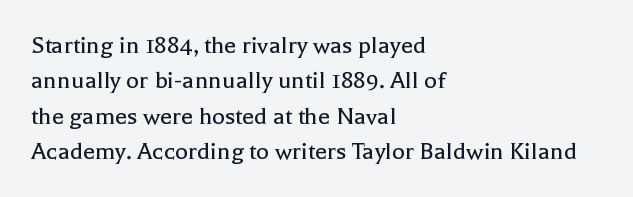
The image shows 27 px text type, upright; set left-aligned, normal line spacing (1.31x), normal letter spacing, not underlined.
